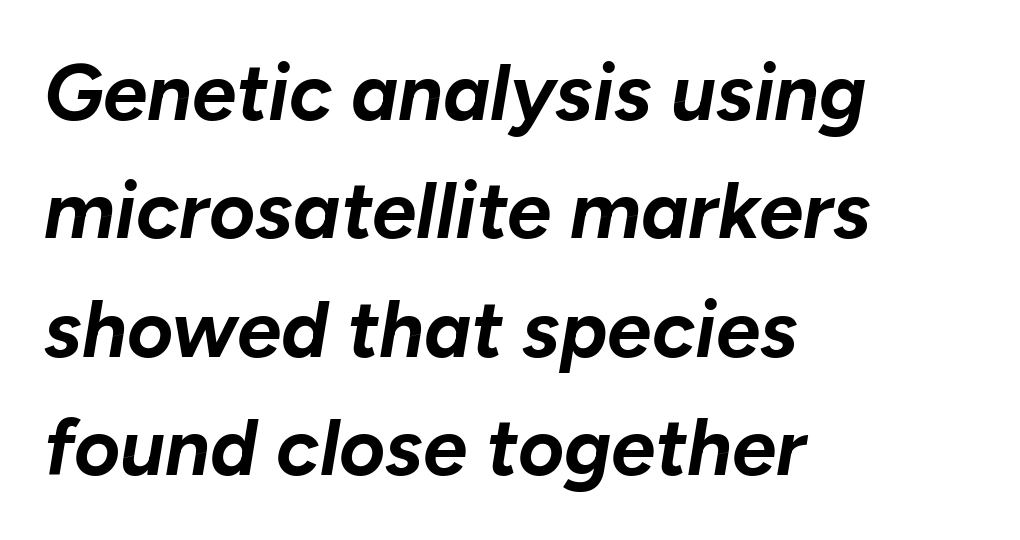
The image shows 79 px bold type, italic (leaning right); set left-aligned, normal line spacing (1.5x), normal letter spacing, not underlined; low stroke contrast and a medium x-height.
